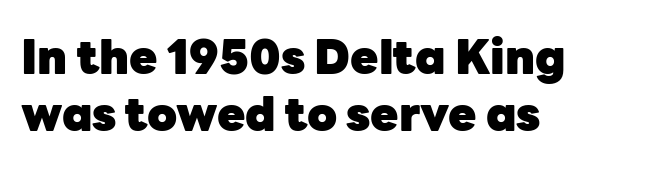
Type without underlining. The designer went with a sans here, leaving each stem footless. The type sits square on the baseline with zero lean. One-word summary of the alignment: left.
